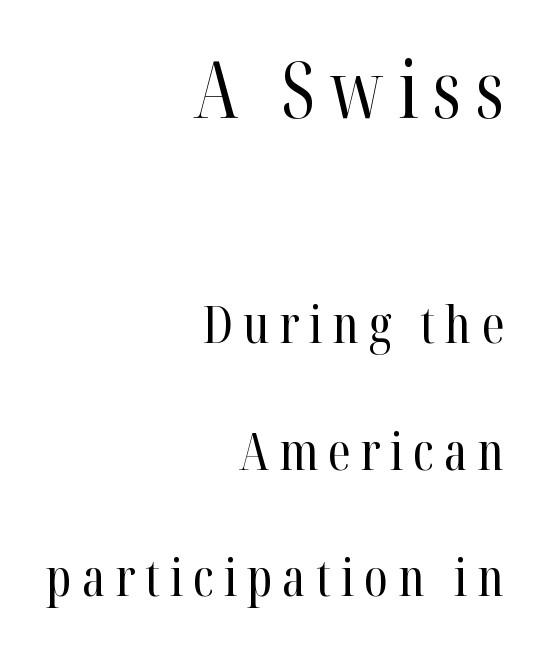
A student would notice the top passage is typeset larger than what follows. The letters look calm and open, with moderate or lighter stems. The space beneath each line is pristine and unruled. Looks like regular typesetting: each glyph gets only the width it needs. In terms of posture, this sample is upright. The designer went with a serif here, giving each stem small feet.
